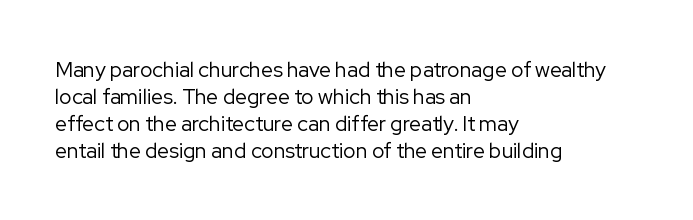
{"italic": "no", "bold": "no", "underline": "no", "align": "left", "line_spacing": "normal", "line_spacing_ratio": 1.28, "letter_spacing": "normal", "letter_spacing_em": 0.0, "glyph_px": 21}
